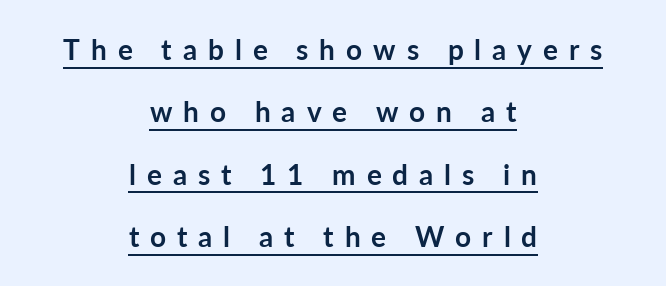
Q: Is the text bold? A: Yes.
Q: Is the text italic (slanted)? A: No, it is upright.
Q: Is the typeface a serif or a sans-serif typeface? A: Sans-serif.
Q: Is the text underlined? A: Yes.
Q: How is the paragraph aligned? A: Centered.
Q: Is the spacing between letters normal or unusually wide? A: Unusually wide.
Q: Is the spacing between lines tight, normal or loose? A: Loose.
Q: Width (condensed, normal, or wide)? A: Normal.
Q: Stroke contrast? A: Low.
Q: x-height? A: Medium.
Q: Monospaced? A: No.
